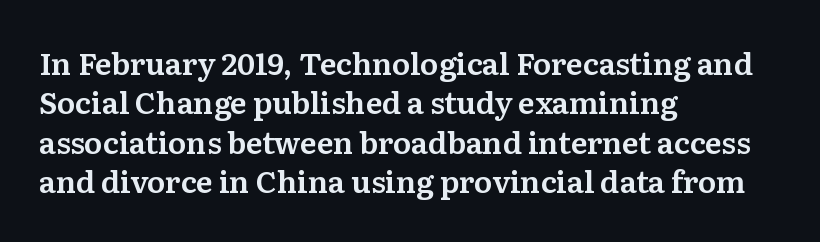
{"serif": "yes", "italic": "no", "width": "normal", "stroke_contrast": "medium", "x_height": "medium", "monospaced": "no", "underline": "no", "align": "left", "line_spacing": "normal", "line_spacing_ratio": 1.31, "letter_spacing": "normal", "letter_spacing_em": 0.0, "glyph_px": 30}
